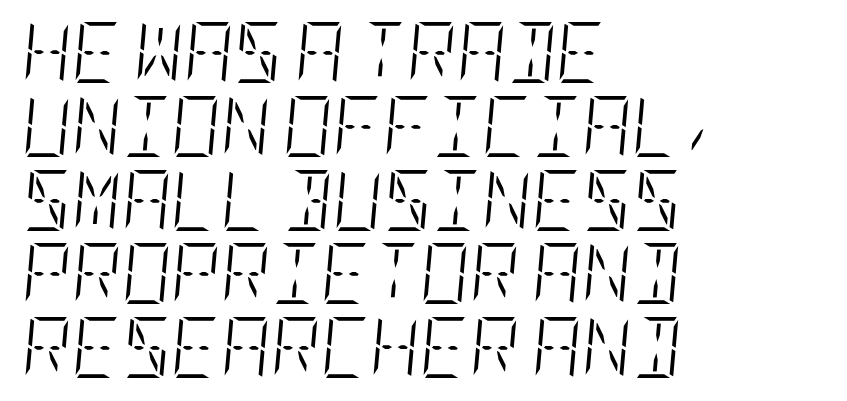
The glyphs are unaccompanied by any horizontal stroke below them. What stands out about the letter spacing? Nothing — it is the standard amount. The setting favours the left margin, as ordinary paragraphs usually do. Is this a heavy cut? Hardly; it is regular or lighter. The passage shown leans; its letterforms are oblique.
